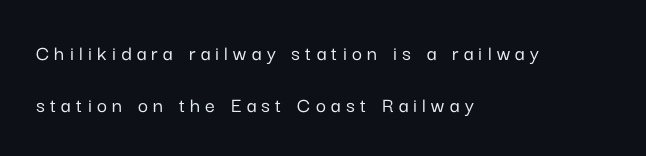
Q: Is the text italic (slanted)? A: No, it is upright.
Q: Is the text underlined? A: No.
Q: How is the paragraph aligned? A: Left-aligned.
Q: Is the spacing between letters normal or unusually wide? A: Unusually wide.
Q: Is the spacing between lines tight, normal or loose? A: Loose.
